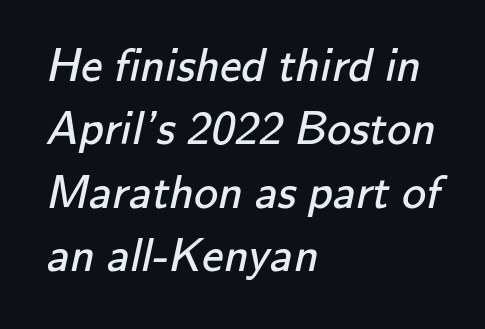
The image shows 48 px regular-weight sans-serif type; set left-aligned, normal line spacing (1.32x), normal letter spacing, not underlined; low stroke contrast and a small x-height.
